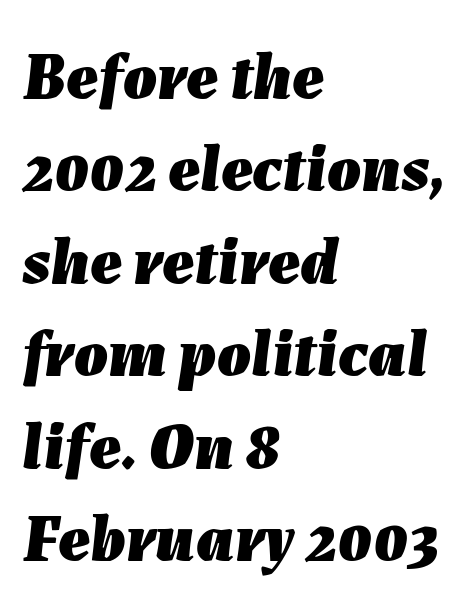
Horizontally, the lines are justified to the leading edge only. The specimen reads as italic at a glance. This sample has the flowing, uneven cadence of proportional lettering. Typographic density is high because the face is bold.
